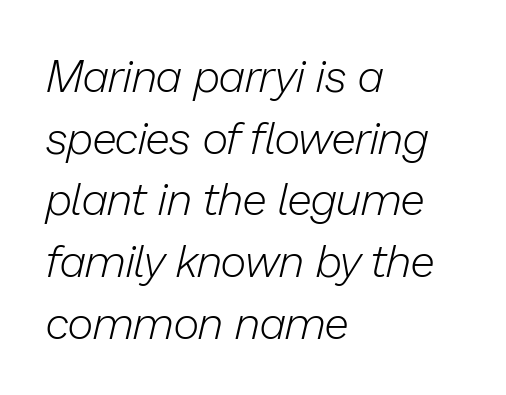
Evenly set lines give the paragraph a standard silhouette. Is the type heavy? It reads as light-to-regular instead. Visually the block forms a straight wall on the left and a jagged coastline on the right. Looks like regular typesetting: each glyph gets only the width it needs. Here the glyphs are tracked normally, forming tight word shapes.
